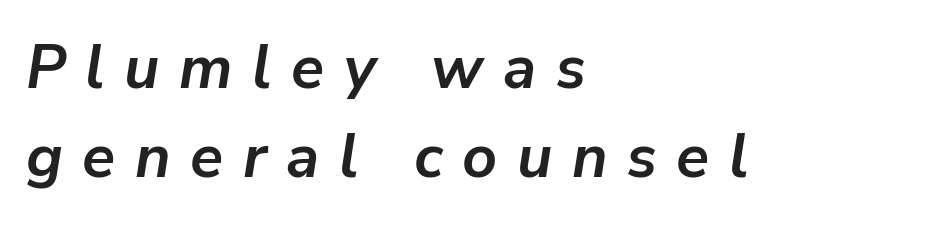
{"italic": "yes", "lean": "right", "slant_degrees": 9, "bold": "yes", "weight": "semibold", "width": "normal", "stroke_contrast": "low", "x_height": "medium", "monospaced": "no", "underline": "no", "align": "left", "line_spacing": "normal", "line_spacing_ratio": 1.46, "letter_spacing": "wide", "letter_spacing_em": 0.32, "glyph_px": 61}
